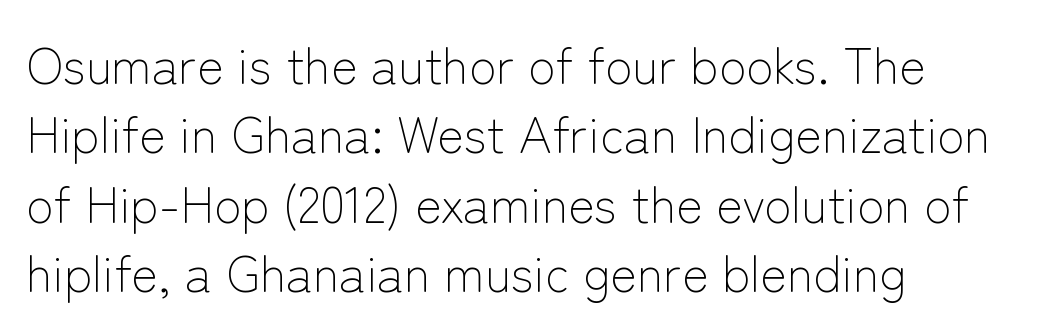
The image shows 50 px light sans-serif type, upright; set left-aligned, normal line spacing (1.39x), normal letter spacing, not underlined; low stroke contrast and a medium x-height.
